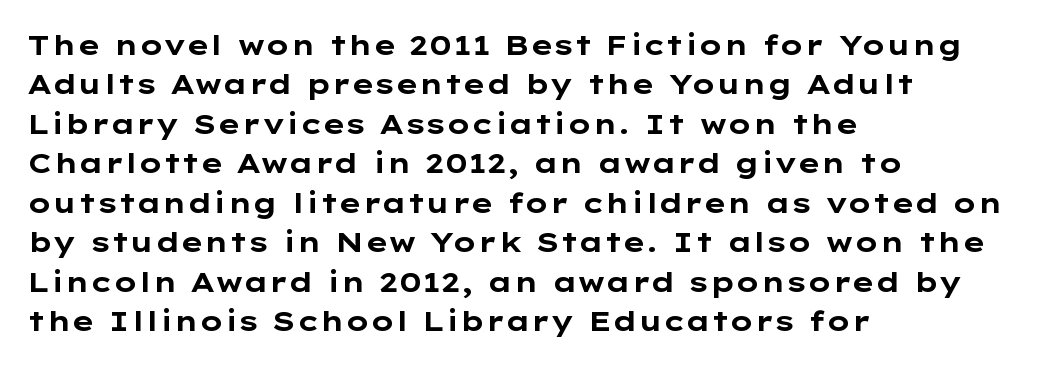
The image shows 28 px bold, wide sans-serif type, upright; set left-aligned, normal line spacing (1.41x), normal letter spacing, not underlined; low stroke contrast and a medium x-height.
